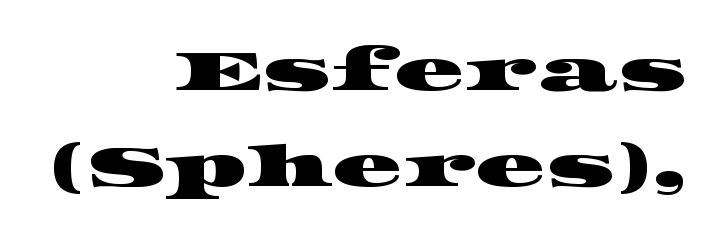
{"serif": "yes", "width": "wide", "stroke_contrast": "high", "x_height": "large", "monospaced": "no", "underline": "no", "align": "right", "line_spacing": "normal", "line_spacing_ratio": 1.66, "letter_spacing": "normal", "letter_spacing_em": 0.0, "glyph_px": 58}
